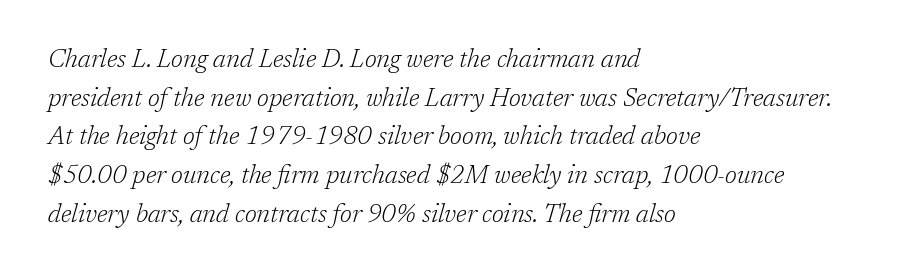
Students, observe: this is what conventionally led text looks like. Inter-character spacing is left at the font's built-in metrics. The lines are quadded left. The words here are not underlined. Stem width sits at or under what a default text font uses. Is the type slanted? Yes — the strokes lean at a clear angle.
